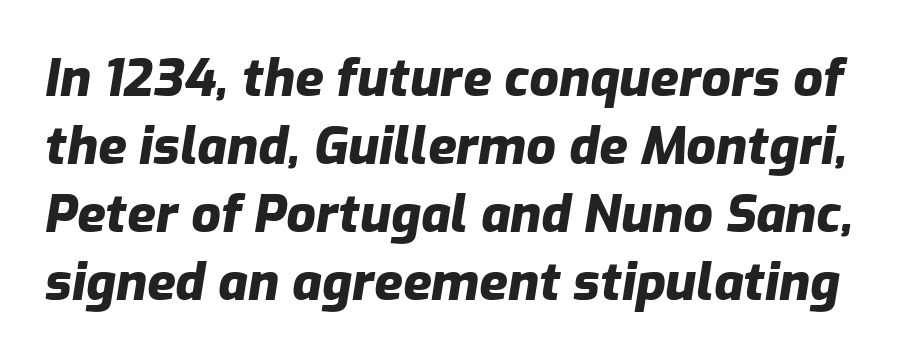
{"italic": "yes", "lean": "right", "slant_degrees": 9, "bold": "yes", "weight": "heavy", "width": "normal", "stroke_contrast": "low", "x_height": "medium", "monospaced": "no", "underline": "no", "line_spacing": "normal", "line_spacing_ratio": 1.31, "letter_spacing": "normal", "letter_spacing_em": 0.0, "glyph_px": 52}
